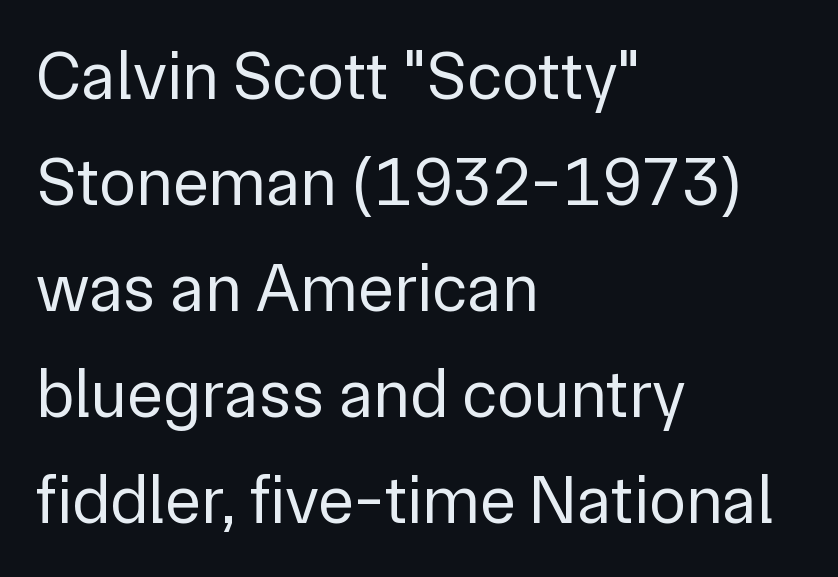
{"serif": "no", "italic": "no", "bold": "no", "weight": "regular", "width": "normal", "stroke_contrast": "low", "x_height": "medium", "monospaced": "no", "underline": "no", "align": "left", "line_spacing": "normal", "line_spacing_ratio": 1.56, "letter_spacing": "normal", "letter_spacing_em": 0.0, "glyph_px": 68}
